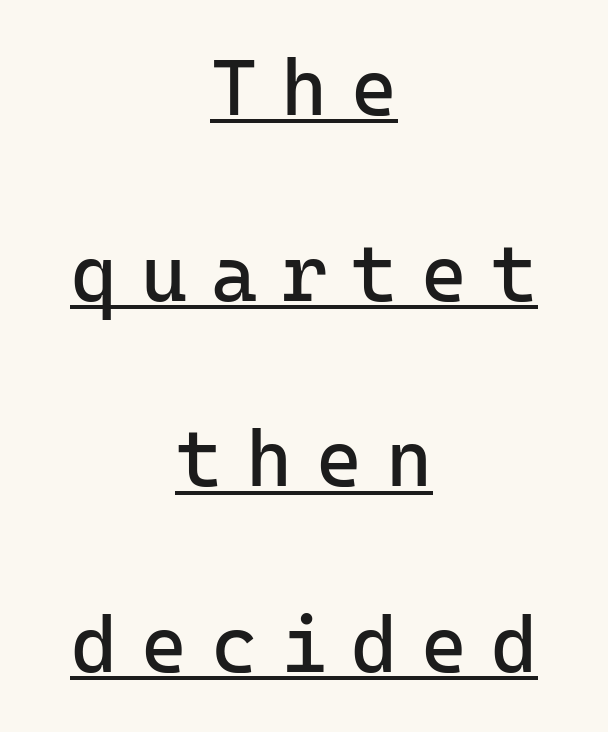
Q: Is the text bold? A: No.
Q: Is the text italic (slanted)? A: No, it is upright.
Q: Is the typeface a serif or a sans-serif typeface? A: Sans-serif.
Q: Is the text underlined? A: Yes.
Q: How is the paragraph aligned? A: Centered.
Q: Is the spacing between letters normal or unusually wide? A: Unusually wide.
Q: Is the spacing between lines tight, normal or loose? A: Loose.
Q: Width (condensed, normal, or wide)? A: Normal.
Q: Stroke contrast? A: Low.
Q: x-height? A: Medium.
Q: Monospaced? A: Yes.
